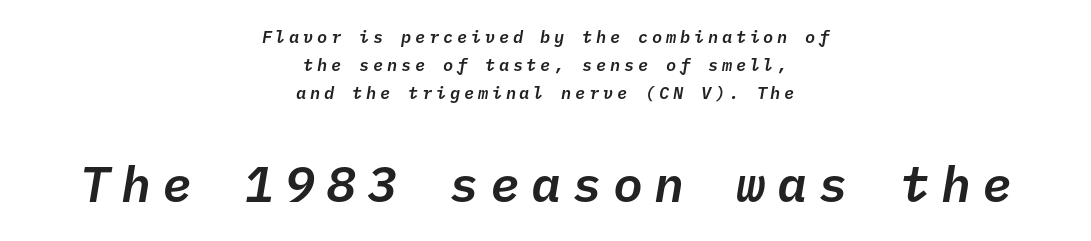
Q: Is the text italic (slanted)? A: Yes, it leans right by about 10 degrees.
Q: Is the text underlined? A: No.
Q: How is the paragraph aligned? A: Centered.
Q: Is the spacing between letters normal or unusually wide? A: Unusually wide.
Q: Is the spacing between lines tight, normal or loose? A: Normal.
Q: Which block of text is set in a larger size, the first (top) or the second (bottom)? A: The second (bottom) one.
Q: Width (condensed, normal, or wide)? A: Normal.
Q: Stroke contrast? A: Low.
Q: x-height? A: Medium.
Q: Monospaced? A: Yes.
